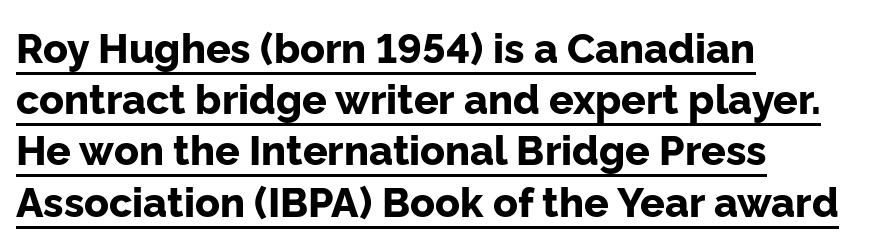
The image shows 41 px bold sans-serif type, upright; set left-aligned, normal line spacing (1.25x), normal letter spacing, underlined; low stroke contrast and a medium x-height.
